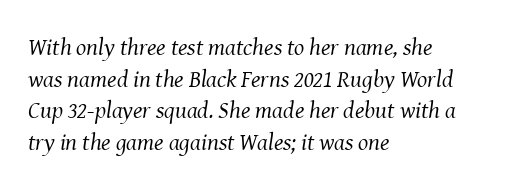
Line starts are locked; line ends wander. The font's italic variant was chosen for this text. Summary of vertical rhythm: regular, with standard interline spacing. The gaps between neighbouring characters are ordinary and unremarkable. Bold? No — there's no thickening of the strokes. Type without underlining.
